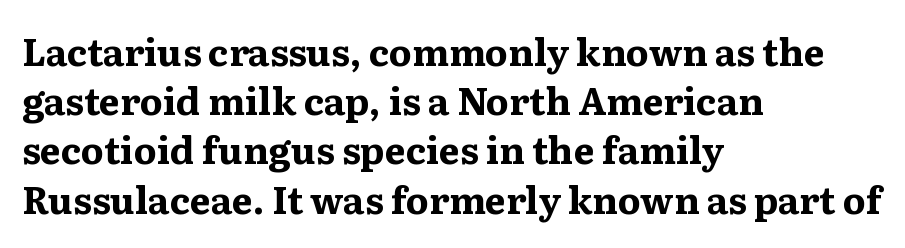
Q: Is the text bold? A: Yes.
Q: Is the text italic (slanted)? A: No, it is upright.
Q: Is the typeface a serif or a sans-serif typeface? A: Serif.
Q: Is the text underlined? A: No.
Q: How is the paragraph aligned? A: Left-aligned.
Q: Is the spacing between letters normal or unusually wide? A: Normal.
Q: Is the spacing between lines tight, normal or loose? A: Normal.
Q: Width (condensed, normal, or wide)? A: Wide.
Q: Stroke contrast? A: Medium.
Q: x-height? A: Medium.
Q: Monospaced? A: No.
